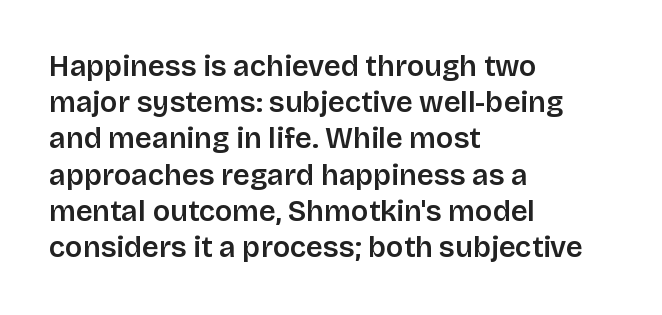
Q: Is the text italic (slanted)? A: No, it is upright.
Q: Is the typeface a serif or a sans-serif typeface? A: Sans-serif.
Q: Is the text underlined? A: No.
Q: How is the paragraph aligned? A: Left-aligned.
Q: Is the spacing between letters normal or unusually wide? A: Normal.
Q: Is the spacing between lines tight, normal or loose? A: Normal.
Q: Width (condensed, normal, or wide)? A: Normal.
Q: Stroke contrast? A: Low.
Q: x-height? A: Large.
Q: Monospaced? A: No.
